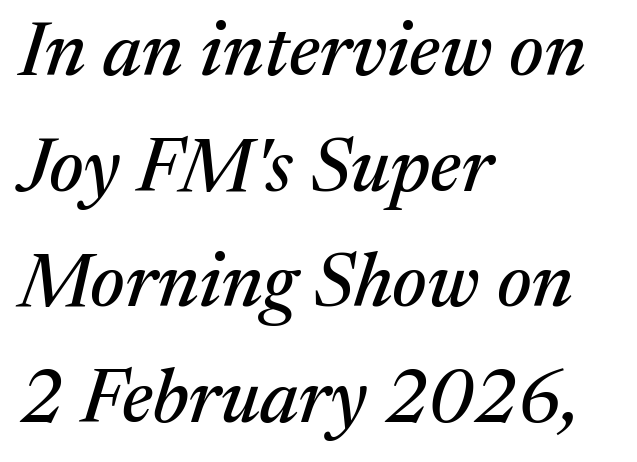
The image shows 76 px serif type, italic (leaning right); set left-aligned, normal line spacing (1.52x), normal letter spacing, not underlined; medium stroke contrast and a medium x-height.
